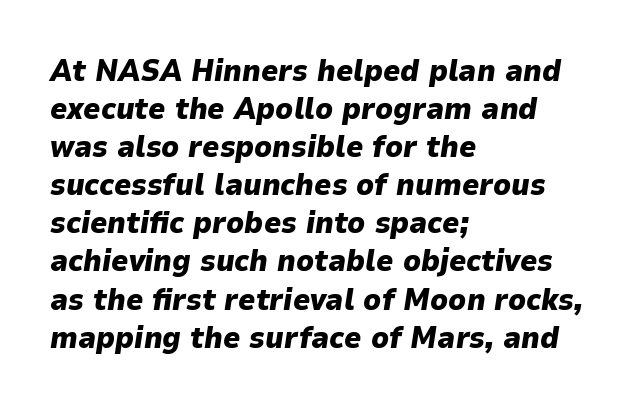
Q: Is the text bold? A: Yes.
Q: Is the text italic (slanted)? A: Yes, it leans right by about 9 degrees.
Q: Is the text underlined? A: No.
Q: How is the paragraph aligned? A: Left-aligned.
Q: Is the spacing between letters normal or unusually wide? A: Normal.
Q: Is the spacing between lines tight, normal or loose? A: Normal.
Q: Width (condensed, normal, or wide)? A: Normal.
Q: Stroke contrast? A: Low.
Q: x-height? A: Medium.
Q: Monospaced? A: No.
